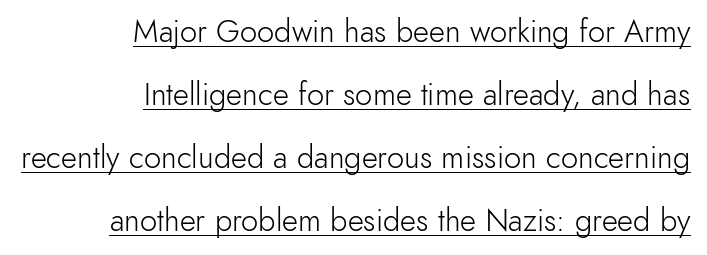
The image shows 31 px light sans-serif type, upright; set right-aligned, loose line spacing (2.03x), normal letter spacing, underlined; a small x-height.
